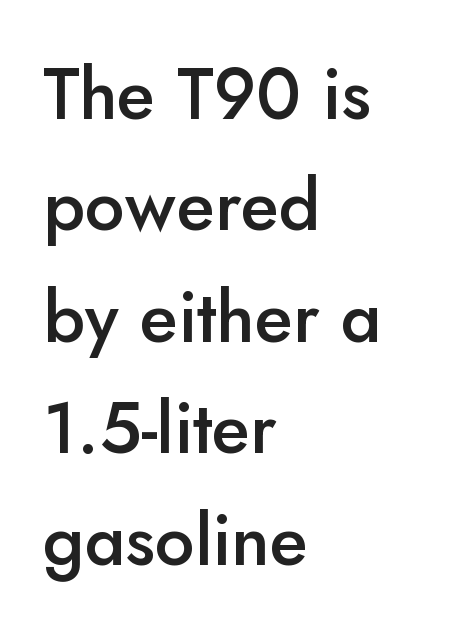
{"serif": "no", "italic": "no", "bold": "semi", "weight": "semibold", "width": "normal", "stroke_contrast": "low", "x_height": "small", "monospaced": "no", "underline": "no", "align": "left", "line_spacing": "normal", "line_spacing_ratio": 1.57, "letter_spacing": "normal", "letter_spacing_em": 0.0, "glyph_px": 71}
